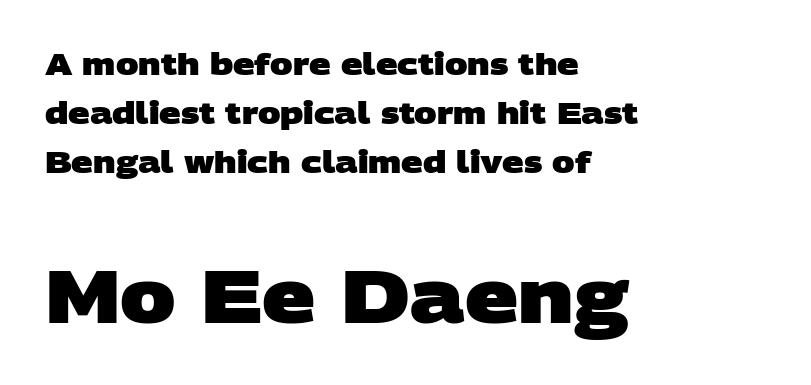
{"serif": "no", "bold": "yes", "weight": "heavy", "width": "wide", "stroke_contrast": "low", "x_height": "large", "monospaced": "no", "underline": "no", "align": "left", "line_spacing": "normal", "line_spacing_ratio": 1.63, "letter_spacing": "normal", "letter_spacing_em": 0.0, "larger_block": "second", "size_ratio": 2.47, "glyph_px": 74}
